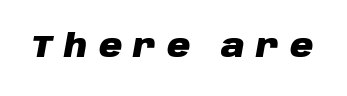
{"italic": "yes", "lean": "right", "slant_degrees": 10, "bold": "yes", "weight": "heavy", "width": "normal", "stroke_contrast": "low", "x_height": "large", "monospaced": "no", "underline": "no", "letter_spacing": "wide", "letter_spacing_em": 0.35, "glyph_px": 32}
